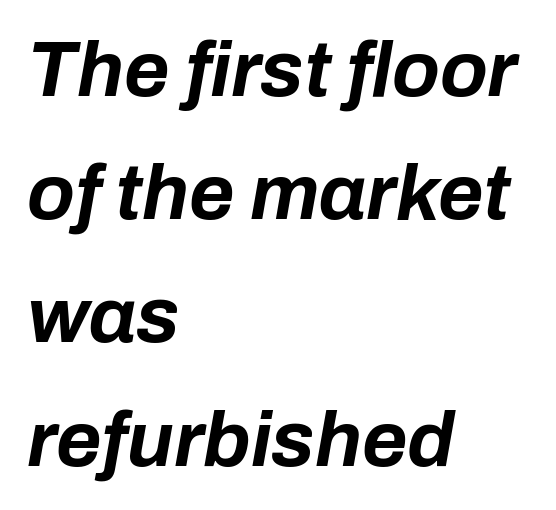
{"italic": "yes", "lean": "right", "slant_degrees": 10, "bold": "yes", "weight": "bold", "width": "normal", "stroke_contrast": "low", "x_height": "medium", "monospaced": "no", "underline": "no", "align": "left", "line_spacing": "normal", "line_spacing_ratio": 1.58, "letter_spacing": "normal", "letter_spacing_em": 0.0, "glyph_px": 78}
